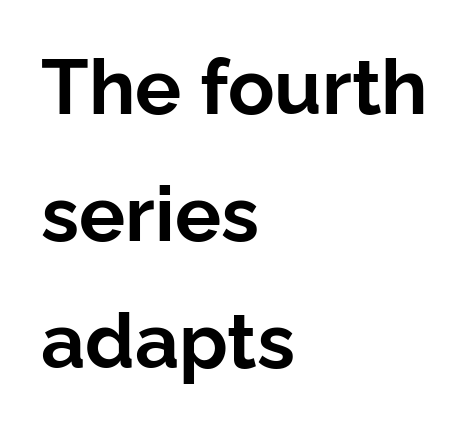
The axis of the letterforms is exactly vertical. This rendering employs a face without finishing strokes, i.e., a sans-serif. Visually the block forms a straight wall on the left and a jagged coastline on the right. The baseline area is clear. Varying glyph widths throughout — classic text-font behaviour. Nobody touched the tracking dial on this one.
